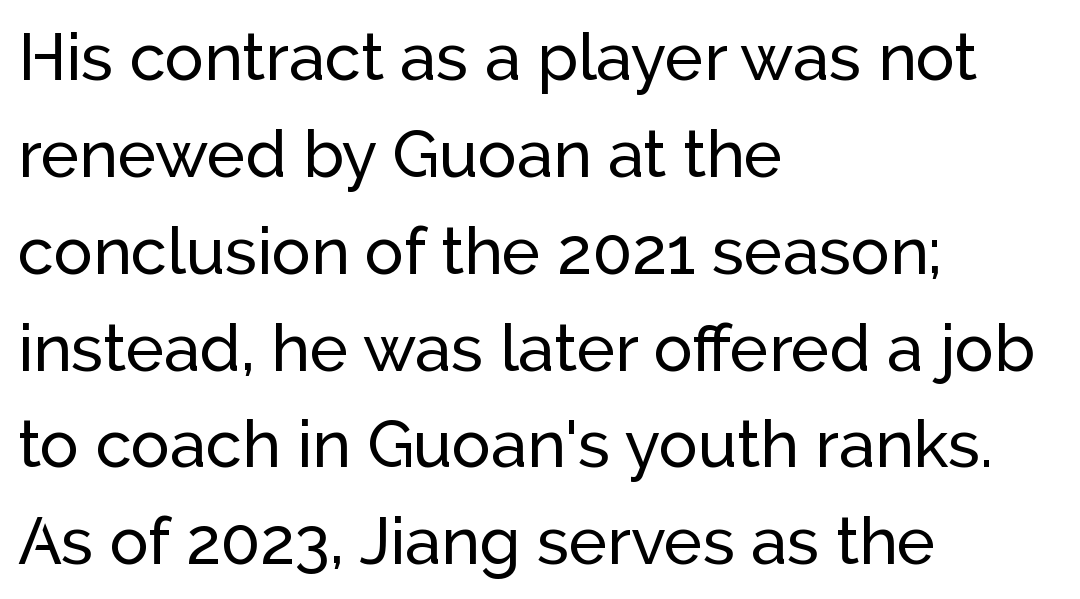
{"serif": "no", "italic": "no", "width": "normal", "stroke_contrast": "low", "x_height": "medium", "monospaced": "no", "underline": "no", "align": "left", "line_spacing": "normal", "line_spacing_ratio": 1.49, "letter_spacing": "normal", "letter_spacing_em": 0.0, "glyph_px": 65}
